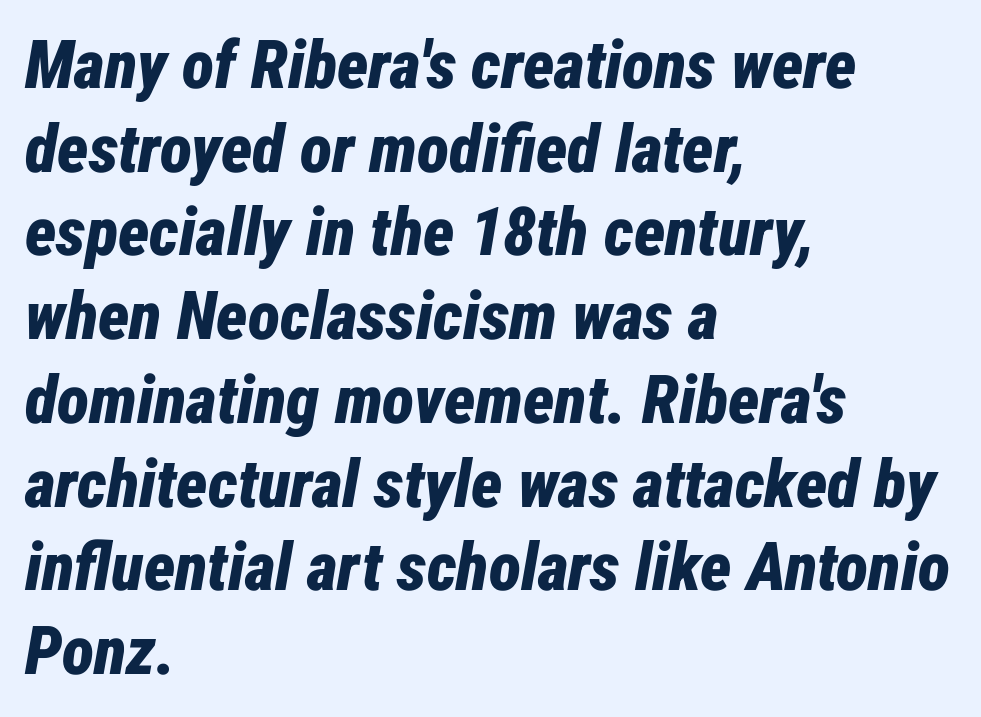
The image shows 67 px bold, condensed type, italic (leaning right); set left-aligned, normal line spacing (1.25x), normal letter spacing, not underlined; low stroke contrast and a medium x-height.
